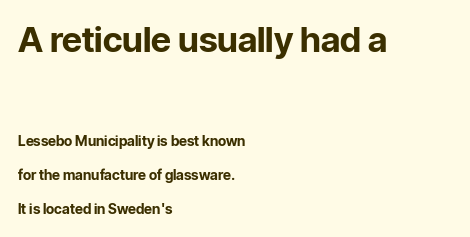
Q: Is the text bold? A: Yes.
Q: Is the text italic (slanted)? A: No, it is upright.
Q: Is the typeface a serif or a sans-serif typeface? A: Sans-serif.
Q: Is the text underlined? A: No.
Q: How is the paragraph aligned? A: Left-aligned.
Q: Is the spacing between letters normal or unusually wide? A: Normal.
Q: Is the spacing between lines tight, normal or loose? A: Loose.
Q: Which block of text is set in a larger size, the first (top) or the second (bottom)? A: The first (top) one.
Q: Width (condensed, normal, or wide)? A: Normal.
Q: Stroke contrast? A: Low.
Q: x-height? A: Medium.
Q: Monospaced? A: No.
